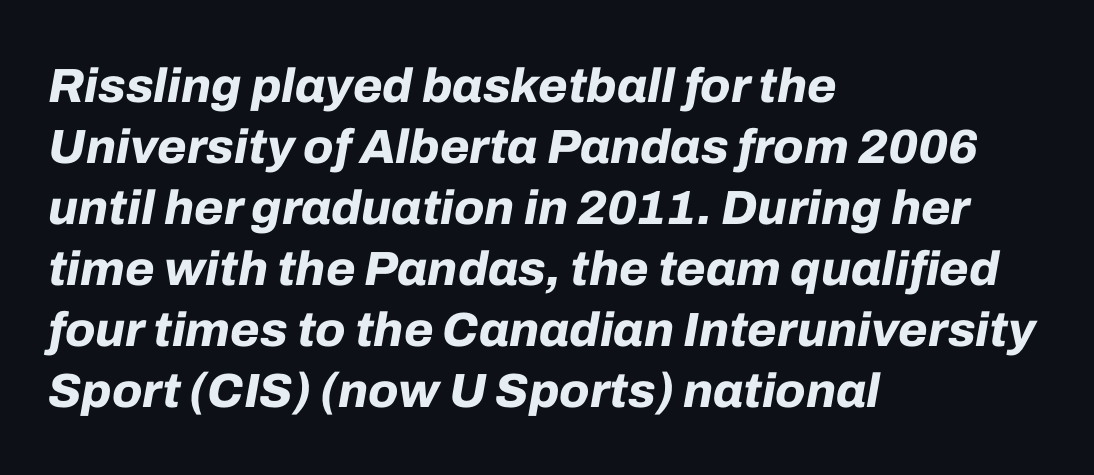
{"italic": "yes", "lean": "right", "slant_degrees": 10, "bold": "yes", "weight": "bold", "width": "normal", "stroke_contrast": "low", "x_height": "medium", "monospaced": "no", "underline": "no", "align": "left", "line_spacing": "normal", "line_spacing_ratio": 1.27, "letter_spacing": "normal", "letter_spacing_em": 0.0, "glyph_px": 48}
